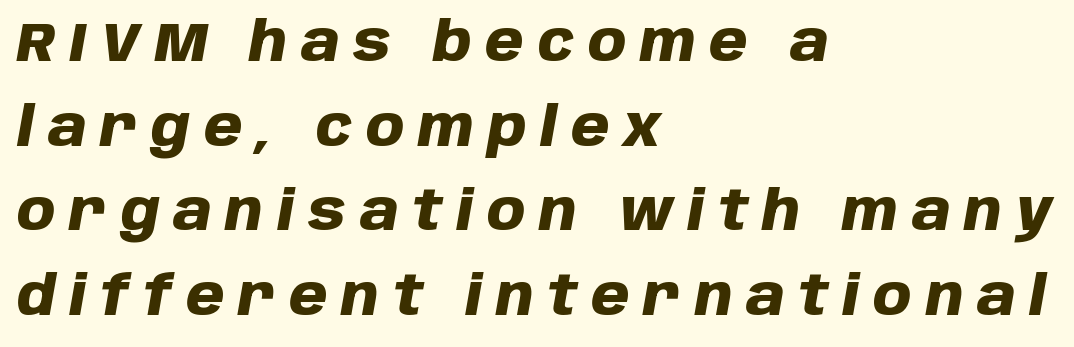
The image shows 55 px heavy type, italic (leaning right); set left-aligned, normal line spacing (1.54x), unusually wide letter spacing (+0.25 em), not underlined; low stroke contrast and a large x-height.
